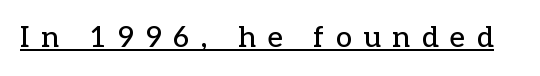
Posture: straight, roman, zero tilt. Do the characters align in a grid? No, the font is proportional. The glyphs are accompanied by a horizontal stroke just below them. Tracking here is generous; glyphs stand well apart from one another. The characters display serif detailing at their extremities.
